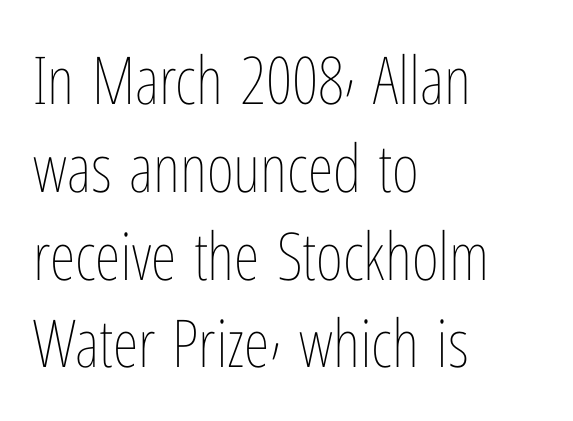
Does extra space separate the letters? No, they use regular spacing. This block has exactly the height ordinary leading produces. The typography opts for an upright posture over an oblique one. Glance below the letters and you will spot only blank space. The text block is weighted toward the left margin, trailing off unevenly rightward. Each letter keeps its own natural width here, so spacing adapts to shape.
